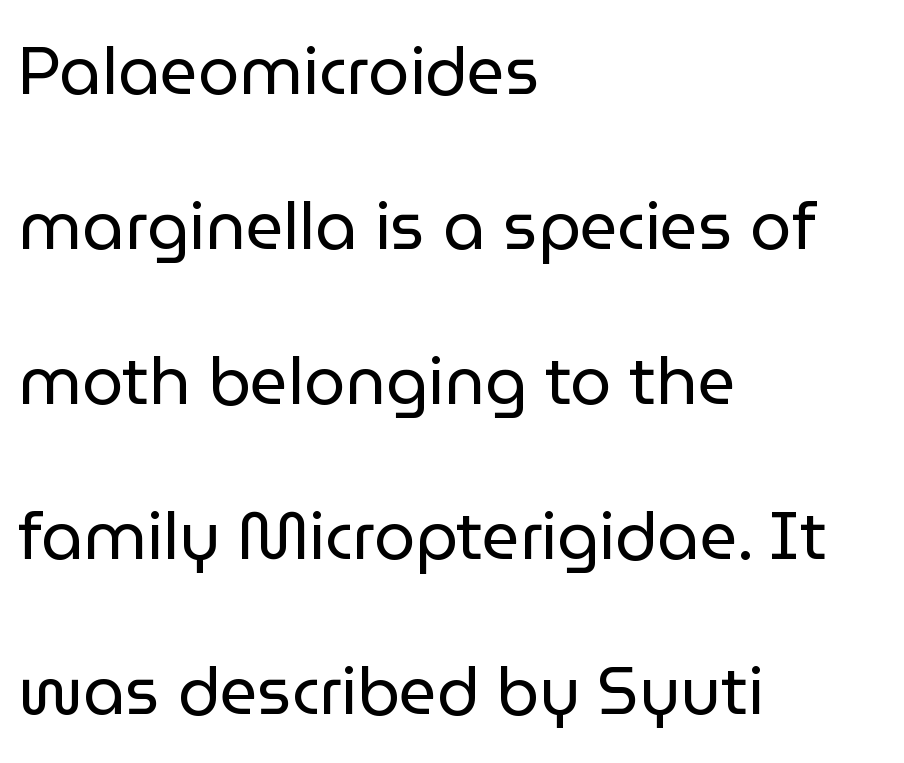
Caption: standard tracking, unaltered. Varying glyph widths throughout — classic text-font behaviour. No word sits above an underline. No letter is thick-stroked: the sample isn't bold.
